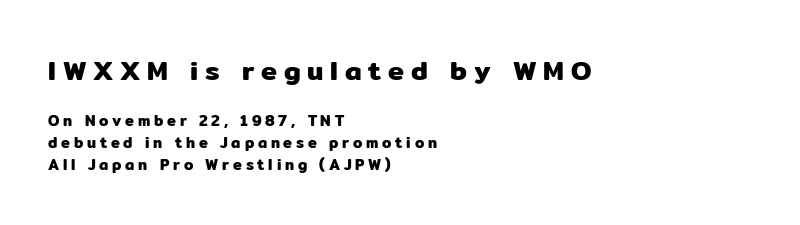
{"italic": "no", "underline": "no", "align": "left", "line_spacing": "normal", "line_spacing_ratio": 1.44, "letter_spacing": "wide", "letter_spacing_em": 0.25, "larger_block": "first", "size_ratio": 1.8, "glyph_px": 27}
